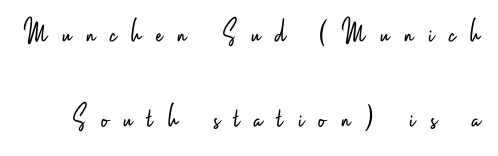
Quick note: interline space is abundant. Stem width sits at or under what a default text font uses. Anything drawn beneath the words? Only blank space. Compared with typical body copy, the letter spacing here is much looser.
